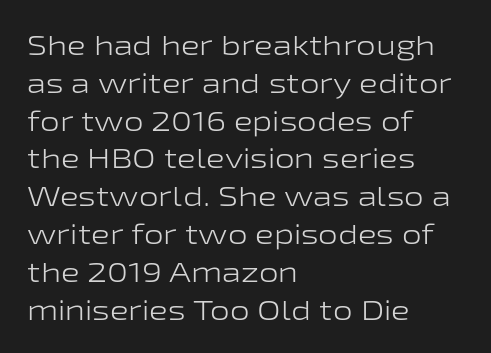
This is the regular roman posture of the typeface. Tracking here is standard; glyphs follow each other at the usual distance. Character widths vary here, with narrow letters taking less room than wide ones. The letters look calm and open, with moderate or lighter stems.
